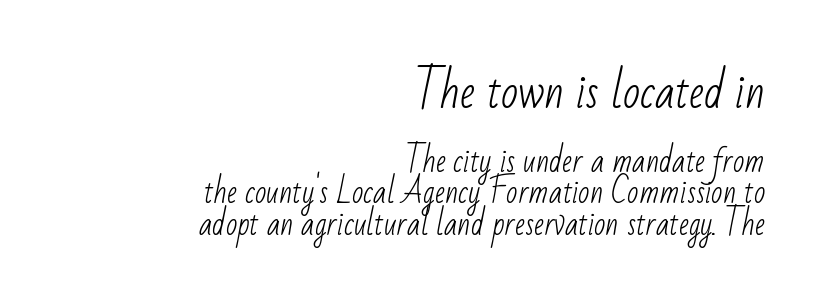
{"serif": "no", "bold": "no", "weight": "light", "width": "condensed", "stroke_contrast": "low", "x_height": "small", "monospaced": "no", "underline": "no", "align": "right", "line_spacing": "tight", "line_spacing_ratio": 1.06, "letter_spacing": "normal", "letter_spacing_em": 0.0, "larger_block": "first", "size_ratio": 1.5, "glyph_px": 45}
